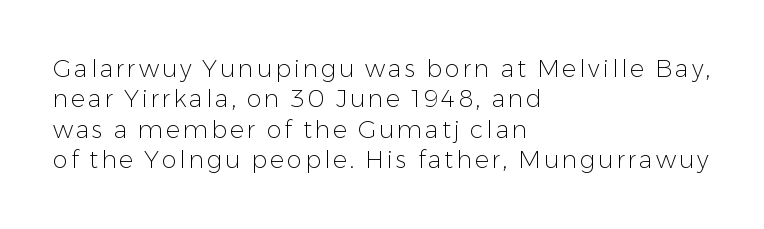
{"italic": "no", "bold": "no", "underline": "no", "align": "left", "line_spacing": "normal", "line_spacing_ratio": 1.27, "glyph_px": 24}
